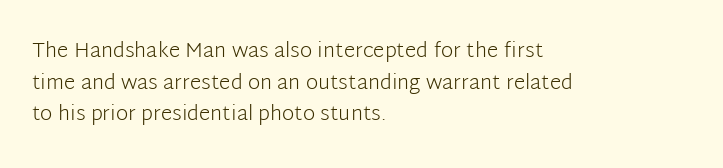
Style check: upright. Leftover space on each line is placed entirely after the last word. The rows are spaced the way most documents space them. The font is comparable to plain body text, perhaps lighter. Honestly, there is no underline to notice here at all. Nobody touched the tracking dial on this one.
